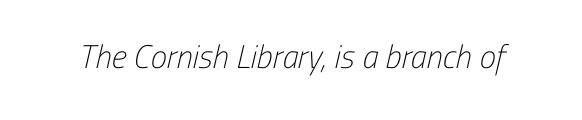
Stroke terminals: plain, sans-serif. Tracking here is standard; glyphs follow each other at the usual distance. Do the characters align in a grid? No, the font is proportional. The space directly below the letters is spotless. No heavy texture on the line: the type isn't bold.
